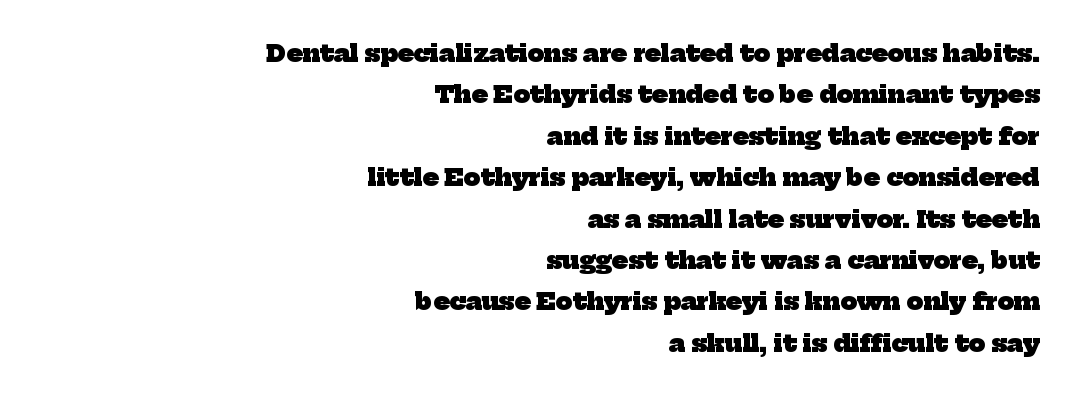
The image shows 23 px bold type; set right-aligned, line spacing 1.8x, normal letter spacing, not underlined.
